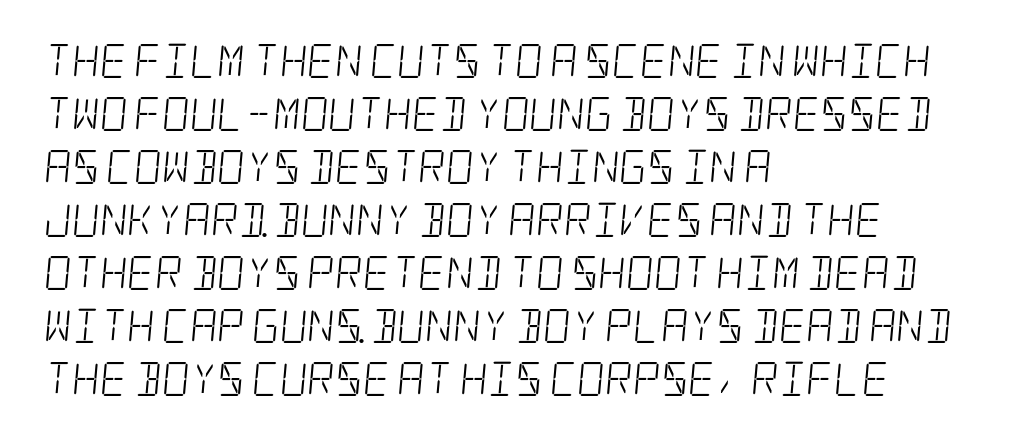
{"serif": "yes", "bold": "no", "weight": "light", "width": "condensed", "stroke_contrast": "low", "x_height": "large", "underline": "no", "align": "left", "line_spacing": "normal", "line_spacing_ratio": 1.56, "letter_spacing": "normal", "letter_spacing_em": 0.0, "glyph_px": 34}
